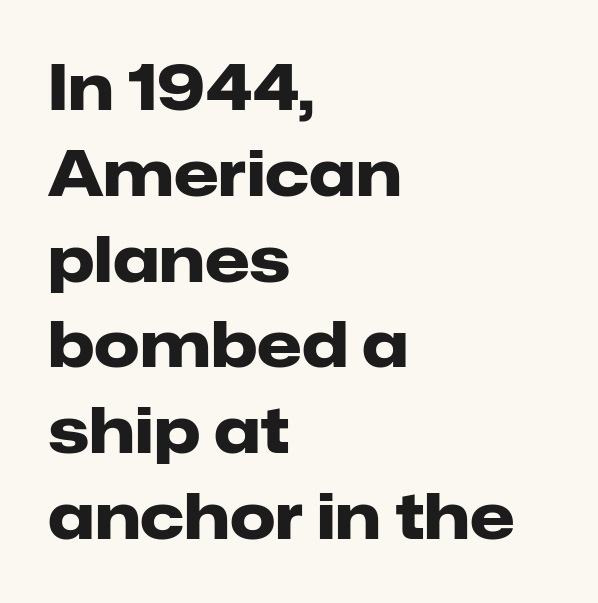
Look at the tracking — it's just the regular setting, nothing added. This rendering features lettering with no underline. In terms of weight, the rendering is a true, heavy bold. Which margin do the lines hug? The left one — the right edge is uneven.
